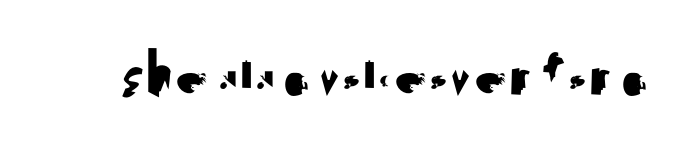
If you drew a line through each stem, it would be perfectly vertical. Think of a printed novel: that variable character pitch is what you see here. Each letter's strokes conclude bluntly, with no projecting serifs. Words float on clear page, feet unadorned.
